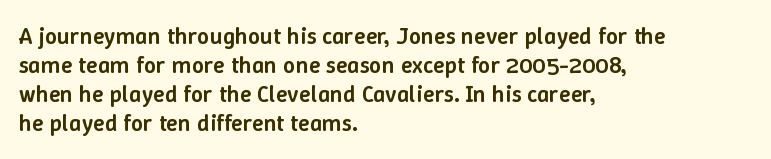
The image shows 24 px text type, upright; set left-aligned, line spacing 1.21x, normal letter spacing, not underlined.
